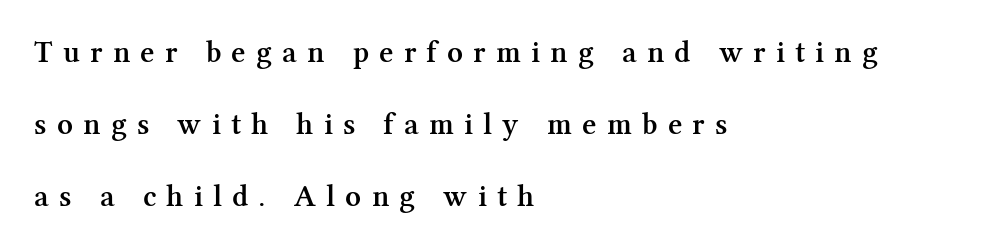
The image shows 31 px semibold serif type, upright; set left-aligned, loose line spacing (2.33x), unusually wide letter spacing (+0.33 em), not underlined; medium stroke contrast and a medium x-height.
